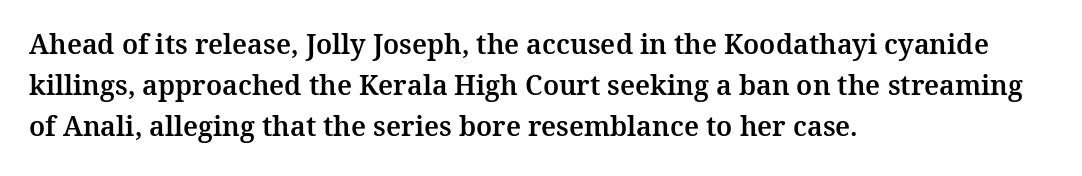
{"italic": "no", "underline": "no", "align": "left", "line_spacing": "normal", "line_spacing_ratio": 1.51, "letter_spacing": "normal", "letter_spacing_em": 0.0, "glyph_px": 27}
